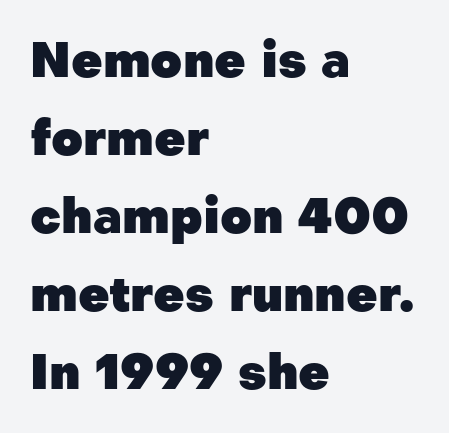
{"serif": "no", "italic": "no", "bold": "yes", "weight": "heavy", "width": "normal", "stroke_contrast": "low", "x_height": "medium", "monospaced": "no", "underline": "no", "align": "left", "line_spacing": "normal", "line_spacing_ratio": 1.59, "letter_spacing": "normal", "letter_spacing_em": 0.0, "glyph_px": 49}
